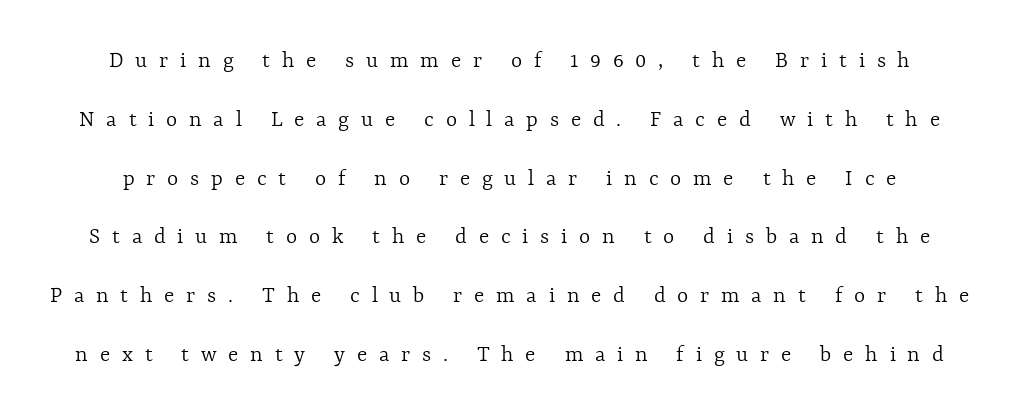
Q: Is the text bold? A: No.
Q: Is the text italic (slanted)? A: No, it is upright.
Q: Is the text underlined? A: No.
Q: Is the spacing between letters normal or unusually wide? A: Unusually wide.
Q: Is the spacing between lines tight, normal or loose? A: Loose.
